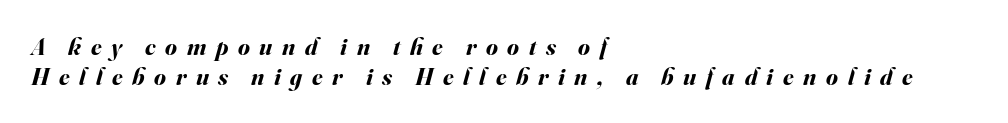
The strip under each line holds only bare page. Weight: bold. The lines in this sample share a left origin and differ only in where they stop. The line-height multiplier appears to be the usual default. The face used here has a pronounced slope to its letters. The letters are spread apart with noticeably loose tracking.
